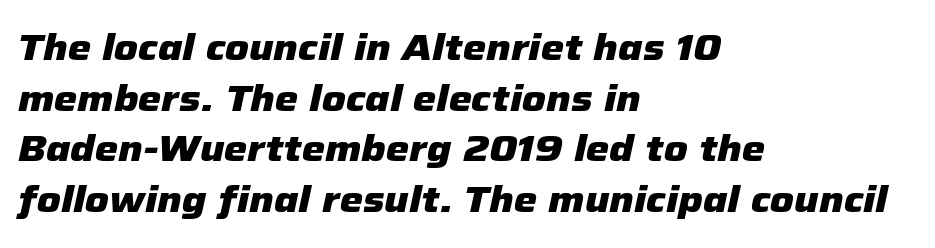
The image shows 37 px heavy type, italic (leaning right); set left-aligned, normal line spacing (1.37x), normal letter spacing, not underlined; low stroke contrast and a medium x-height.
